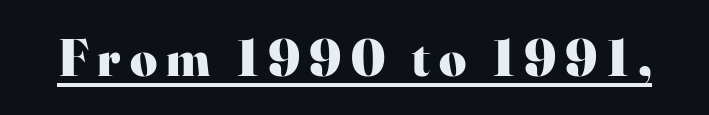
{"serif": "yes", "italic": "no", "bold": "yes", "weight": "heavy", "width": "normal", "stroke_contrast": "high", "x_height": "small", "monospaced": "no", "underline": "yes", "glyph_px": 52}
